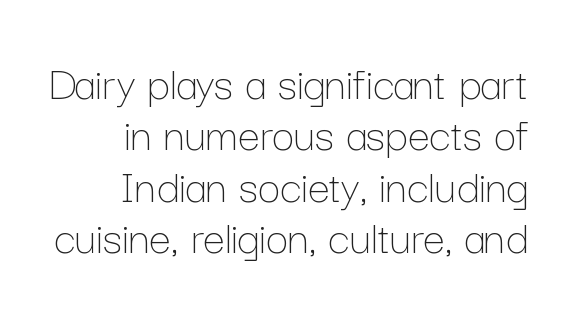
Q: Is the text bold? A: No.
Q: Is the text italic (slanted)? A: No, it is upright.
Q: Is the text underlined? A: No.
Q: How is the paragraph aligned? A: Right-aligned.
Q: Is the spacing between letters normal or unusually wide? A: Normal.
Q: Is the spacing between lines tight, normal or loose? A: Tight.
Q: Width (condensed, normal, or wide)? A: Normal.
Q: Stroke contrast? A: Low.
Q: x-height? A: Medium.
Q: Monospaced? A: No.
